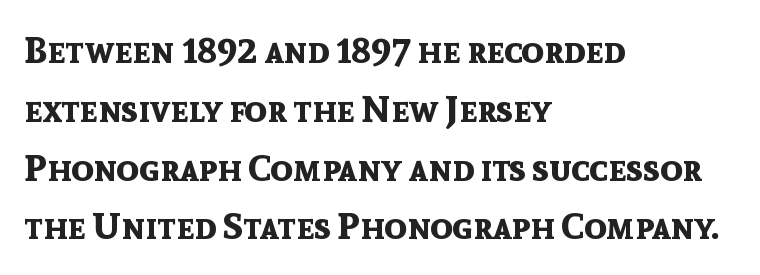
The image shows 37 px bold sans-serif type, upright; set left-aligned, normal line spacing (1.59x), normal letter spacing, not underlined; a medium x-height.
